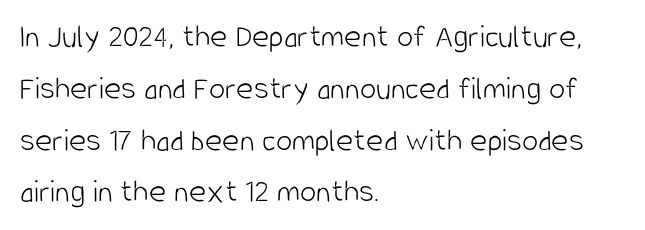
{"serif": "no", "italic": "no", "bold": "no", "weight": "light", "width": "condensed", "stroke_contrast": "low", "x_height": "large", "monospaced": "no", "underline": "no", "align": "left", "line_spacing": "normal", "line_spacing_ratio": 1.57, "letter_spacing": "normal", "letter_spacing_em": 0.0, "glyph_px": 33}
